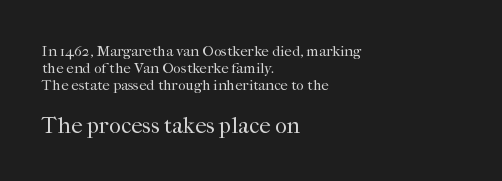
{"italic": "no", "bold": "no", "underline": "no", "align": "left", "line_spacing": "tight", "line_spacing_ratio": 1.14, "letter_spacing": "normal", "letter_spacing_em": 0.0, "larger_block": "second", "size_ratio": 1.53, "glyph_px": 23}
